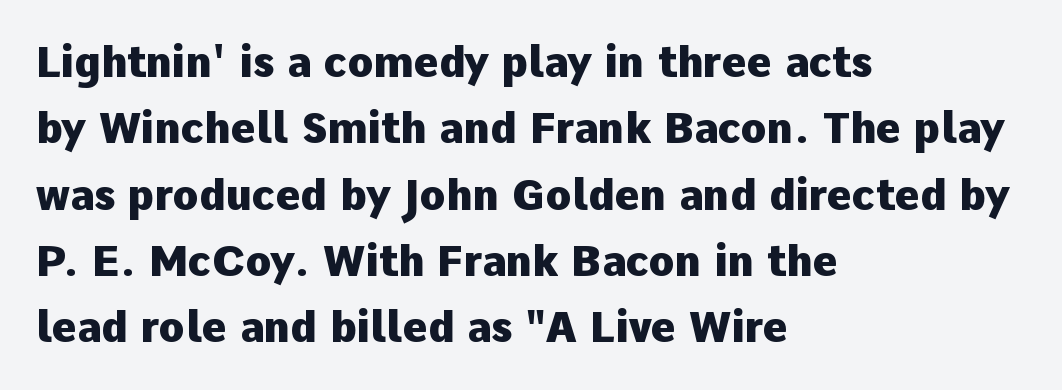
{"serif": "no", "italic": "no", "bold": "yes", "weight": "heavy", "width": "normal", "stroke_contrast": "low", "x_height": "medium", "monospaced": "no", "underline": "no", "align": "left", "line_spacing": "normal", "line_spacing_ratio": 1.58, "letter_spacing": "normal", "letter_spacing_em": 0.0, "glyph_px": 42}
